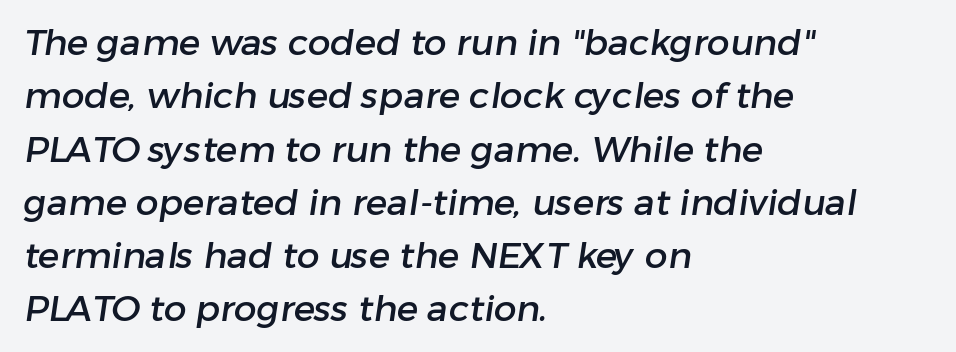
The image shows 36 px sans-serif type; set left-aligned, normal line spacing (1.48x), normal letter spacing, not underlined; low stroke contrast and a medium x-height.
